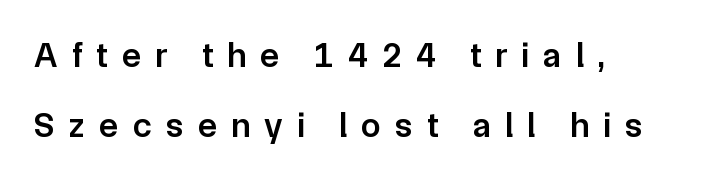
Stroke thickness is moderately raised; the sample reads as semibold. A classic flush-left, rag-right setting is used for this passage. The text was rendered using a sans face with plain stroke endings. Each word looks stretched out because of the extra space between its letters.
